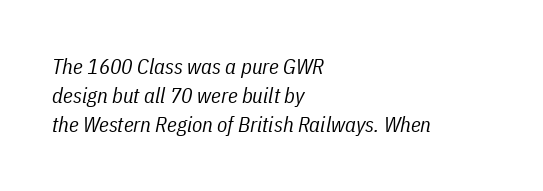
Q: Is the text bold? A: No.
Q: Is the text italic (slanted)? A: Yes, it leans right by about 11 degrees.
Q: Is the text underlined? A: No.
Q: How is the paragraph aligned? A: Left-aligned.
Q: Is the spacing between letters normal or unusually wide? A: Normal.
Q: Is the spacing between lines tight, normal or loose? A: Normal.
